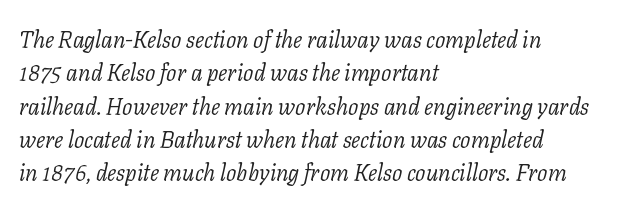
The image shows 23 px text type, italic (leaning right); set left-aligned, normal line spacing (1.45x), normal letter spacing, not underlined.
